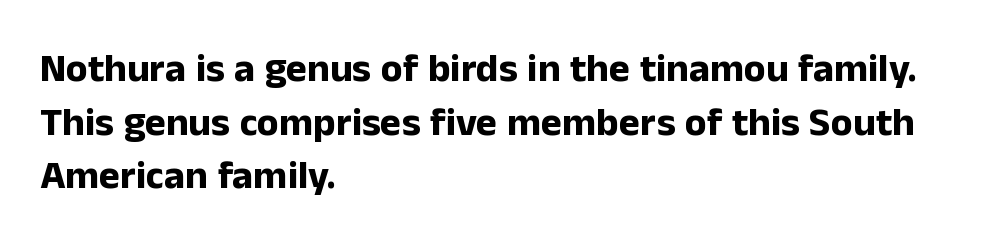
The gaps between neighbouring characters are ordinary and unremarkable. A dark, heavy texture on the line: the type is bold. Is this a fixed-width face? No — the glyphs have proportional, varying widths. A typesetter would mark this as roman, not italic.
